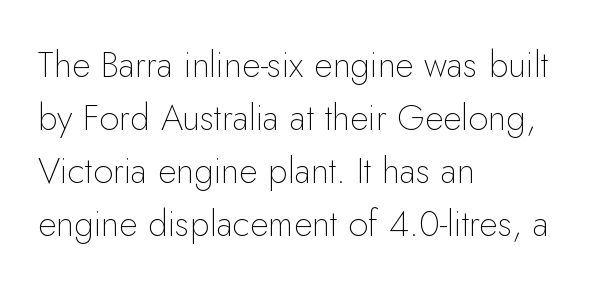
{"serif": "no", "italic": "no", "bold": "no", "weight": "thin", "width": "normal", "stroke_contrast": "low", "x_height": "small", "monospaced": "no", "underline": "no", "align": "left", "line_spacing": "normal", "line_spacing_ratio": 1.47, "letter_spacing": "normal", "letter_spacing_em": 0.0, "glyph_px": 36}
